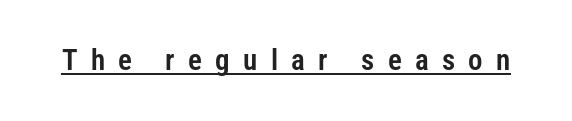
The image shows 29 px condensed sans-serif type, upright; set unusually wide letter spacing (+0.46 em), underlined; low stroke contrast and a medium x-height.
